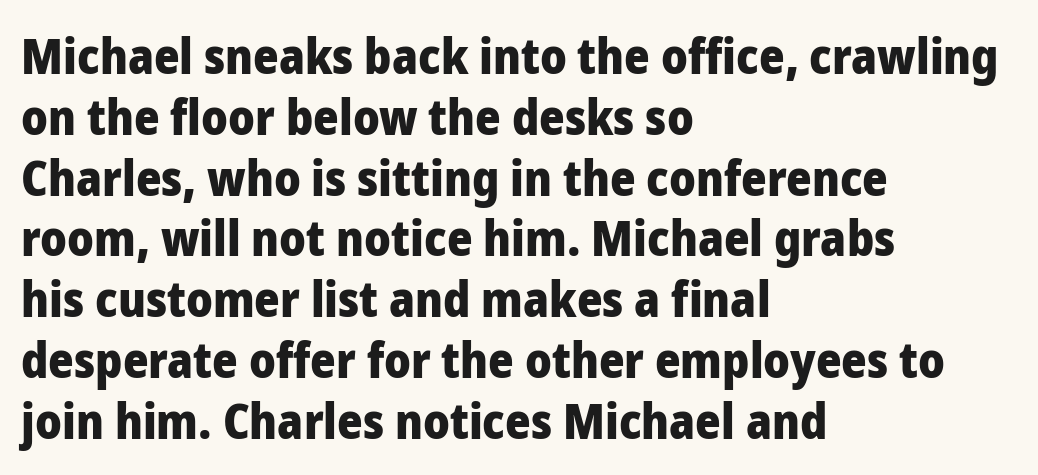
{"serif": "no", "italic": "no", "bold": "yes", "weight": "heavy", "width": "normal", "stroke_contrast": "low", "x_height": "medium", "monospaced": "no", "underline": "no", "align": "left", "line_spacing_ratio": 1.24, "letter_spacing": "normal", "letter_spacing_em": 0.0, "glyph_px": 49}
